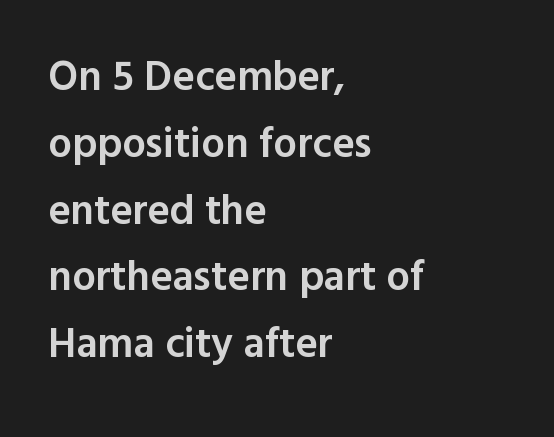
Posture: vertical. Observe the absence of serifs on each vertical stroke in this sample. The words here are not underlined. The paragraph shown leans on its left margin. Do the characters align in a grid? No, the font is proportional. The vertical gap from one line to the next is medium.
